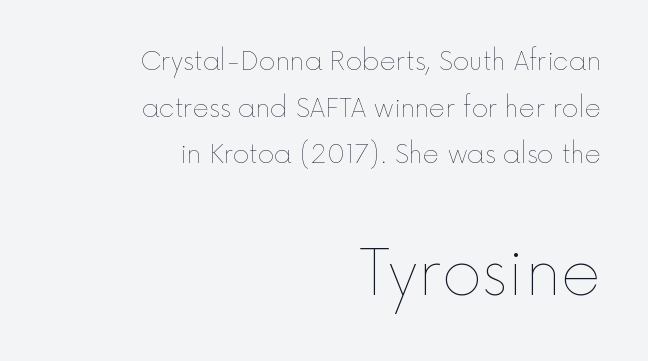
Notice how the passage keeps a crisp vertical edge on the right only. A typesetter would call this proportional, since set widths differ per character. No heavy texture on the line: the type isn't bold. Anything drawn beneath the words? Only blank space.
